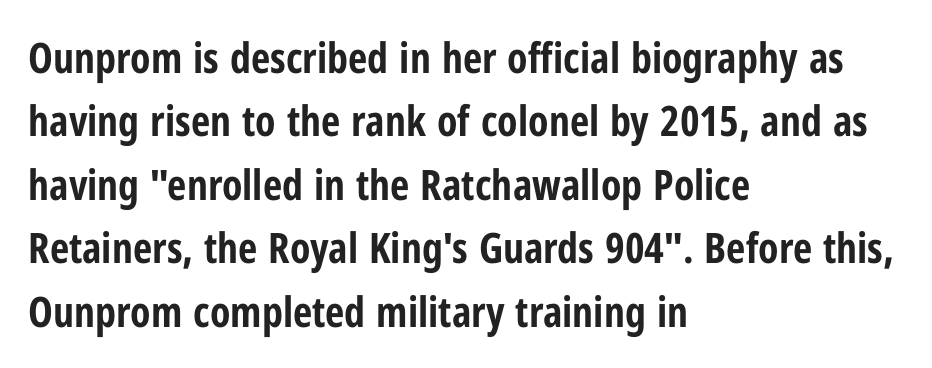
The image shows 42 px bold, condensed sans-serif type, upright; set left-aligned, normal line spacing (1.51x), normal letter spacing, not underlined; low stroke contrast and a medium x-height.
